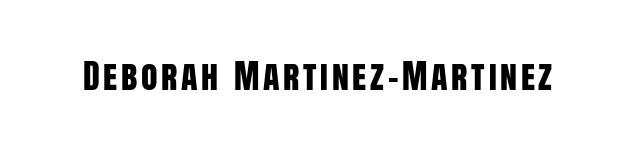
Q: Is the text italic (slanted)? A: No, it is upright.
Q: Is the typeface a serif or a sans-serif typeface? A: Sans-serif.
Q: Is the text underlined? A: No.
Q: Width (condensed, normal, or wide)? A: Condensed.
Q: Stroke contrast? A: Low.
Q: x-height? A: Large.
Q: Monospaced? A: No.
